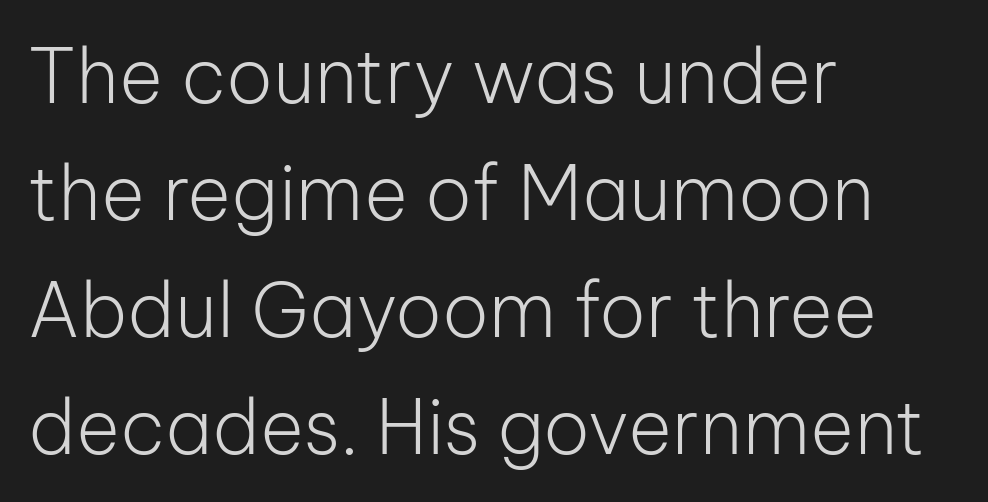
Q: Is the text bold? A: No.
Q: Is the text italic (slanted)? A: No, it is upright.
Q: Is the typeface a serif or a sans-serif typeface? A: Sans-serif.
Q: Is the text underlined? A: No.
Q: How is the paragraph aligned? A: Left-aligned.
Q: Is the spacing between letters normal or unusually wide? A: Normal.
Q: Is the spacing between lines tight, normal or loose? A: Normal.
Q: Width (condensed, normal, or wide)? A: Normal.
Q: Stroke contrast? A: Low.
Q: x-height? A: Medium.
Q: Monospaced? A: No.
